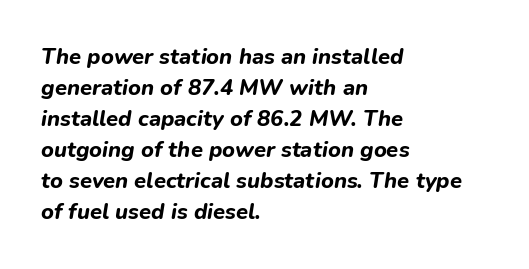
The image shows 22 px bold type, italic (leaning right); set left-aligned, normal line spacing (1.41x), normal letter spacing, not underlined.
